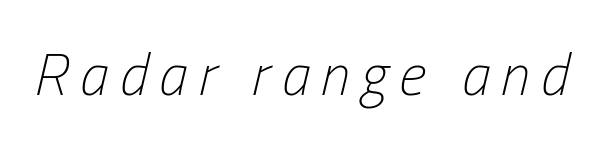
{"italic": "yes", "lean": "right", "slant_degrees": 13, "bold": "no", "weight": "light", "width": "condensed", "stroke_contrast": "low", "x_height": "medium", "monospaced": "no", "underline": "no", "glyph_px": 59}
